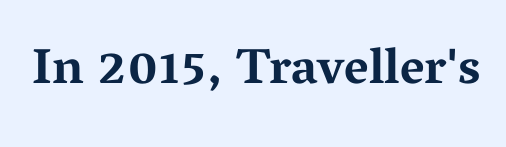
The image shows 50 px bold, wide serif type, upright; set normal letter spacing, not underlined; medium stroke contrast and a medium x-height.
